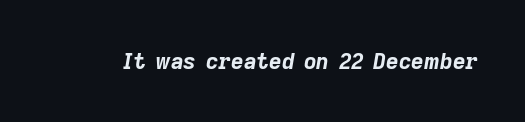
The image shows 22 px bold type, italic (leaning right); set normal letter spacing, not underlined.
